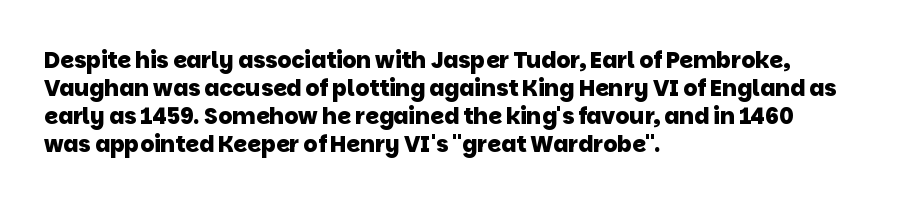
The setting favours the left margin, as ordinary paragraphs usually do. Students, this is bold: see how much ink each stroke carries. The type is set solid horizontally, with unmodified tracking. This rendering features lettering with no underline.
